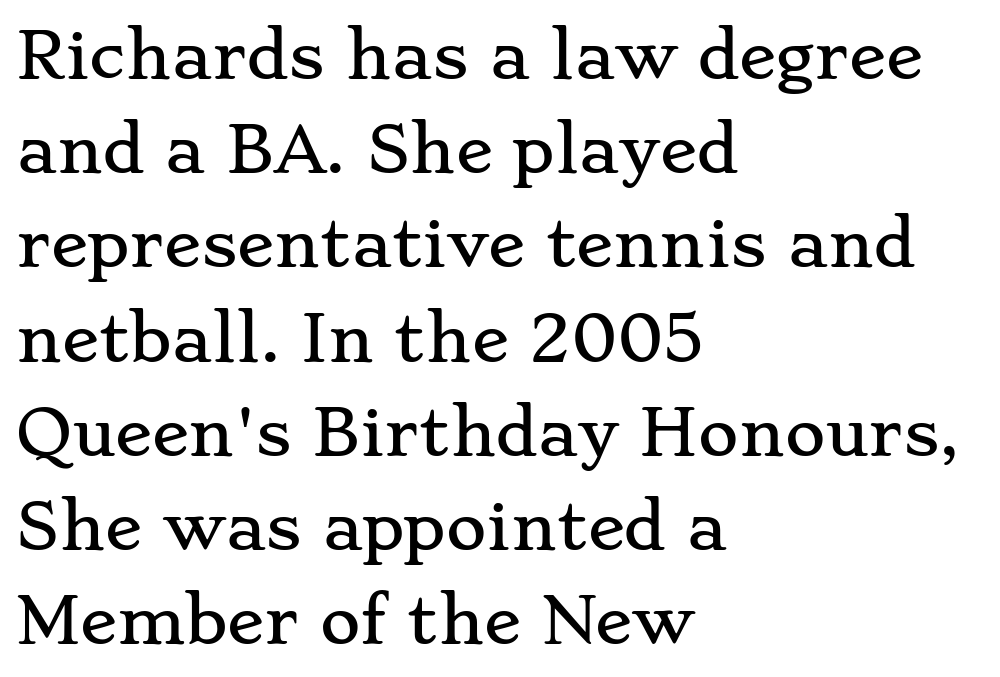
The image shows 62 px wide serif type, upright; set left-aligned, normal line spacing (1.52x), normal letter spacing, not underlined; low stroke contrast and a small x-height.
